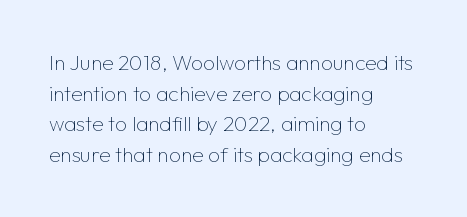
Q: Is the text bold? A: No.
Q: Is the text italic (slanted)? A: No, it is upright.
Q: Is the text underlined? A: No.
Q: How is the paragraph aligned? A: Left-aligned.
Q: Is the spacing between letters normal or unusually wide? A: Normal.
Q: Is the spacing between lines tight, normal or loose? A: Normal.
